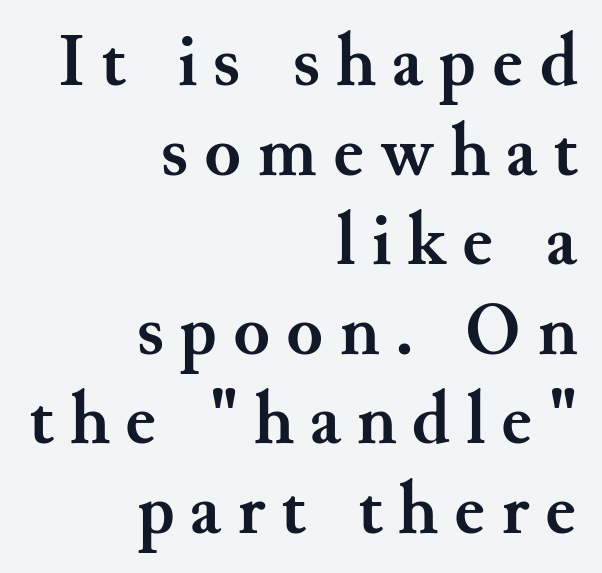
The image shows 74 px semibold serif type, upright; set right-aligned, line spacing 1.21x, unusually wide letter spacing (+0.22 em), not underlined; medium stroke contrast and a small x-height.
